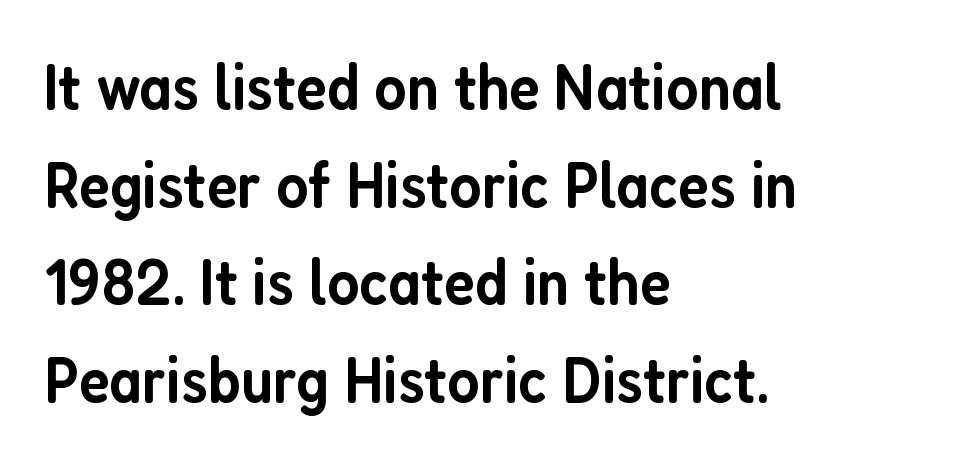
{"serif": "no", "italic": "no", "bold": "semi", "weight": "semibold", "width": "condensed", "stroke_contrast": "low", "x_height": "medium", "monospaced": "no", "underline": "no", "align": "left", "line_spacing": "normal", "line_spacing_ratio": 1.48, "letter_spacing": "normal", "letter_spacing_em": 0.0, "glyph_px": 66}
